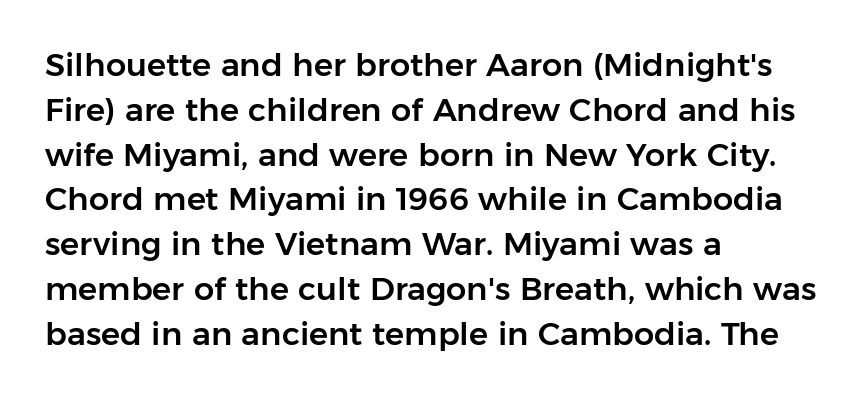
{"serif": "no", "italic": "no", "width": "normal", "stroke_contrast": "low", "x_height": "medium", "monospaced": "no", "underline": "no", "align": "left", "line_spacing": "normal", "line_spacing_ratio": 1.4, "letter_spacing": "normal", "letter_spacing_em": 0.0, "glyph_px": 32}
